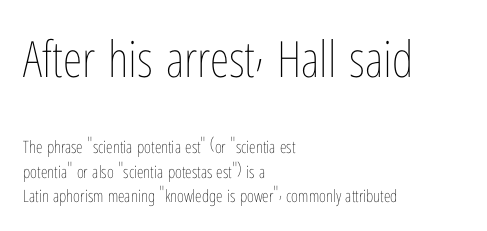
The image shows 50 px thin, condensed type, upright; set left-aligned, normal line spacing (1.43x), normal letter spacing, not underlined; the first (top) block is 2.94x larger; low stroke contrast and a medium x-height.
